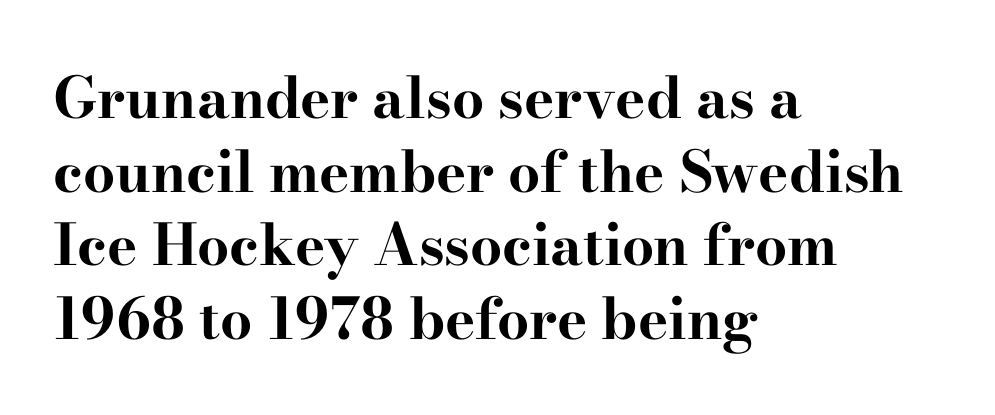
{"serif": "yes", "italic": "no", "bold": "yes", "weight": "bold", "width": "wide", "stroke_contrast": "high", "x_height": "small", "monospaced": "no", "underline": "no", "align": "left", "line_spacing": "normal", "line_spacing_ratio": 1.29, "letter_spacing": "normal", "letter_spacing_em": 0.0, "glyph_px": 57}
